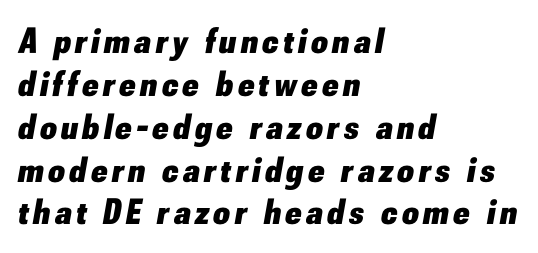
Note the varied advance widths — an 'i' is clearly narrower than an 'm'. Anything drawn beneath the words? Only blank space. These lines stack with their left ends in a neat column. Caption: bold face, heavy strokes. Observe the lean: these are italic letterforms.
